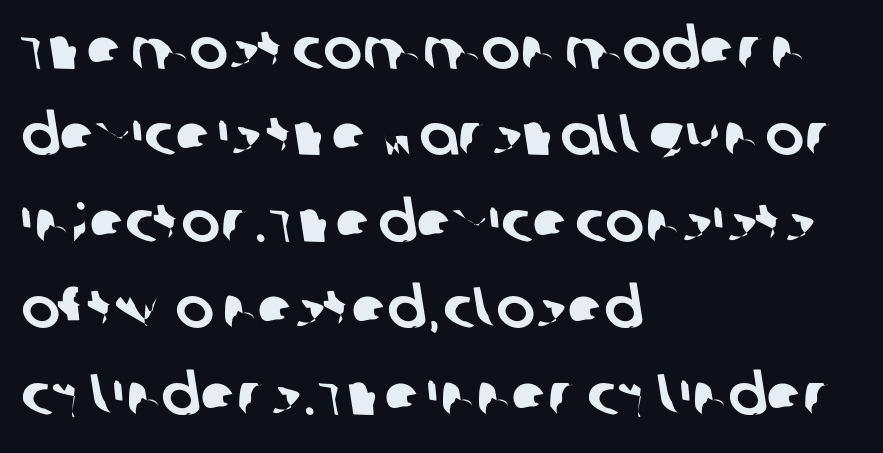
The image shows 58 px sans-serif type; set left-aligned, normal line spacing (1.49x), normal letter spacing, not underlined; low stroke contrast and a large x-height.
